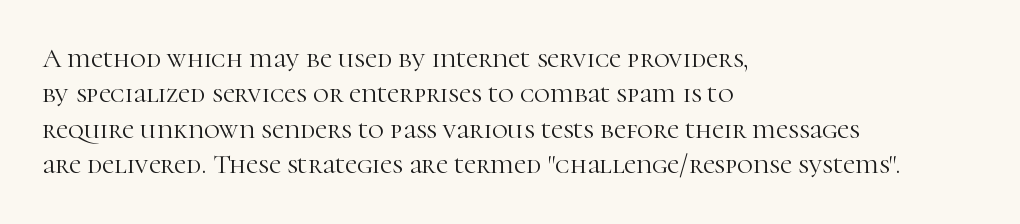
{"italic": "no", "bold": "no", "underline": "no", "align": "left", "line_spacing": "normal", "line_spacing_ratio": 1.31, "letter_spacing": "normal", "letter_spacing_em": 0.0, "glyph_px": 27}
